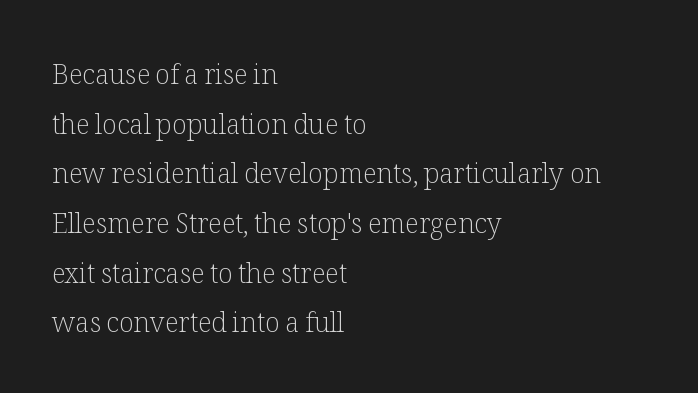
{"italic": "no", "bold": "no", "underline": "no", "align": "left", "line_spacing_ratio": 1.84, "letter_spacing": "normal", "letter_spacing_em": 0.0, "glyph_px": 27}
